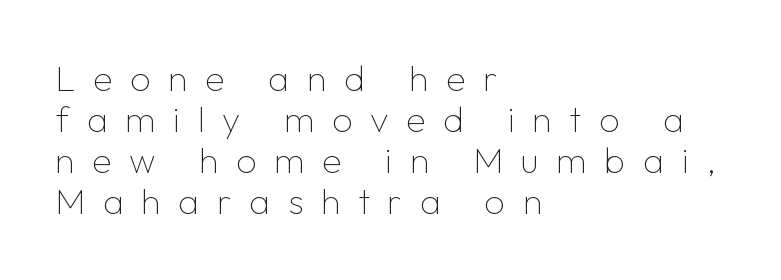
{"serif": "no", "italic": "no", "bold": "no", "weight": "thin", "width": "normal", "stroke_contrast": "low", "x_height": "medium", "monospaced": "no", "underline": "no", "align": "left", "line_spacing": "tight", "line_spacing_ratio": 1.14, "letter_spacing": "wide", "letter_spacing_em": 0.49, "glyph_px": 36}
